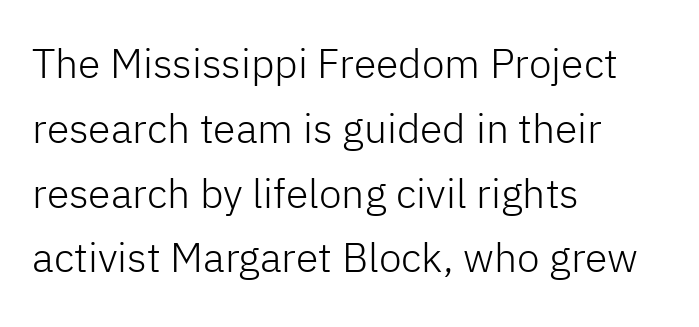
Q: Is the text bold? A: No.
Q: Is the text italic (slanted)? A: No, it is upright.
Q: Is the typeface a serif or a sans-serif typeface? A: Sans-serif.
Q: Is the text underlined? A: No.
Q: How is the paragraph aligned? A: Left-aligned.
Q: Is the spacing between letters normal or unusually wide? A: Normal.
Q: Is the spacing between lines tight, normal or loose? A: Normal.
Q: Width (condensed, normal, or wide)? A: Normal.
Q: Stroke contrast? A: Low.
Q: x-height? A: Medium.
Q: Monospaced? A: No.
